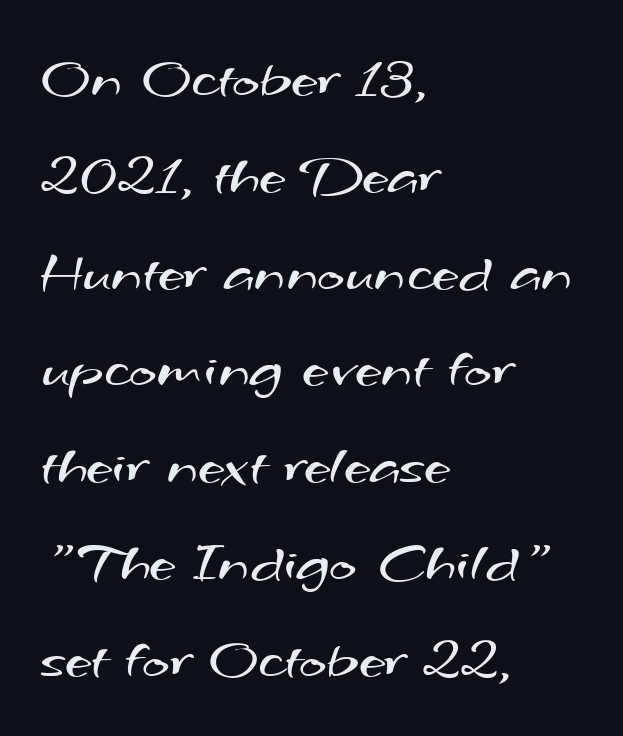
The image shows 59 px regular-weight, wide sans-serif type; set left-aligned, normal line spacing (1.64x), normal letter spacing, not underlined; medium stroke contrast and a small x-height.
